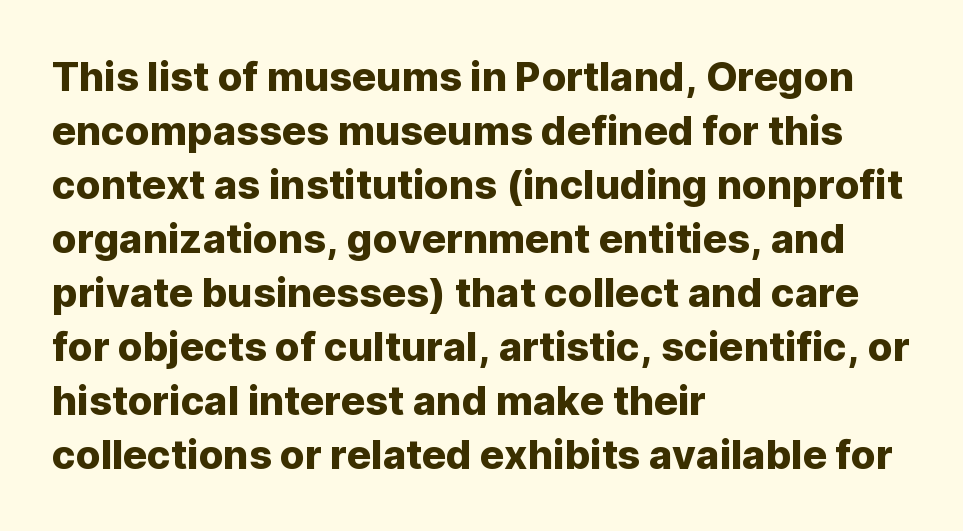
Q: Is the text italic (slanted)? A: No, it is upright.
Q: Is the typeface a serif or a sans-serif typeface? A: Sans-serif.
Q: Is the text underlined? A: No.
Q: How is the paragraph aligned? A: Left-aligned.
Q: Is the spacing between letters normal or unusually wide? A: Normal.
Q: Is the spacing between lines tight, normal or loose? A: Normal.
Q: Width (condensed, normal, or wide)? A: Normal.
Q: Stroke contrast? A: Low.
Q: x-height? A: Medium.
Q: Monospaced? A: No.
